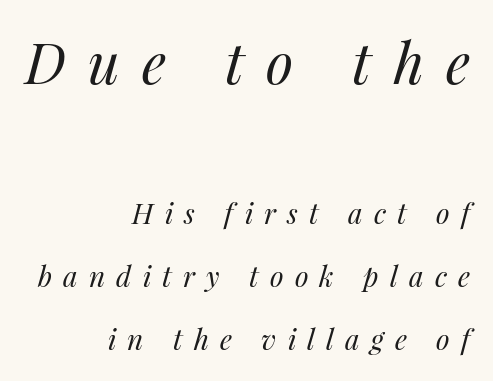
The line texture is sparse and dotted thanks to wide tracking. Bare-footed words on every line. Visually, the top section dominates because its glyphs are scaled up. It's the slanting kind of type. Line ends are locked; line starts wander.
